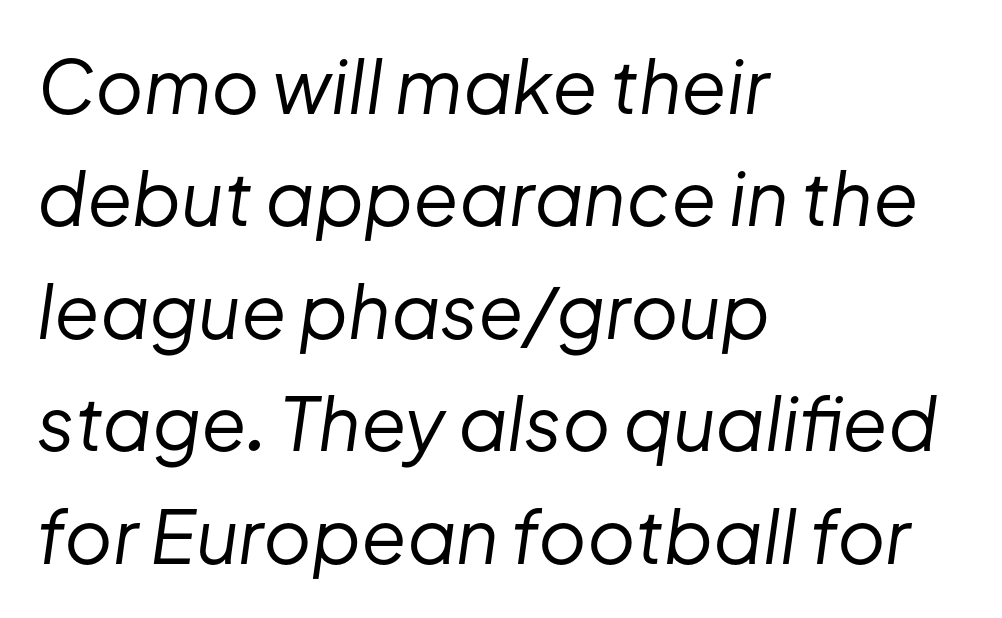
Teacher's note: observe the even left margin — that is flush-left alignment. Compared with typical paragraphs, the rows here are spaced about the same. Weight class: somewhere from thin through regular. Would a proofreader flag this as italicized? Yes. Between one letter and the next there's only the usual sliver of space.
